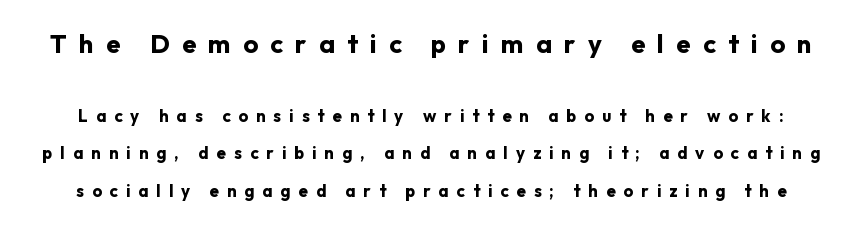
Has an underline been added? It has not. One glance says open: line gaps are wider than usual. Does extra space separate the letters? Yes, quite a lot of it. Every character sits straight up, as roman type does. Which chunk is bigger? The first one — the top block dwarfs the bottom. Every letter is thick-stroked: bold, no question.
